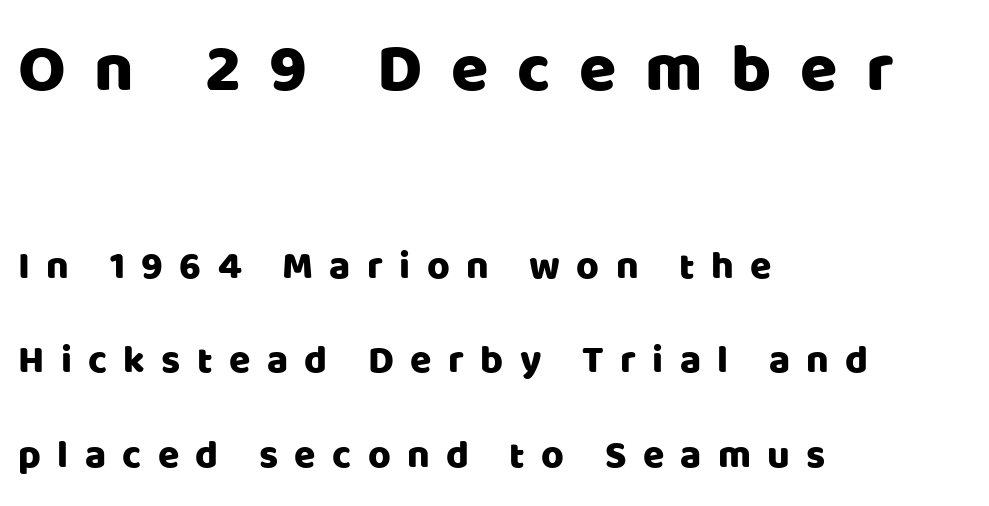
Q: Is the text italic (slanted)? A: No, it is upright.
Q: Is the typeface a serif or a sans-serif typeface? A: Sans-serif.
Q: Is the text underlined? A: No.
Q: How is the paragraph aligned? A: Left-aligned.
Q: Is the spacing between letters normal or unusually wide? A: Unusually wide.
Q: Is the spacing between lines tight, normal or loose? A: Loose.
Q: Which block of text is set in a larger size, the first (top) or the second (bottom)? A: The first (top) one.
Q: Width (condensed, normal, or wide)? A: Normal.
Q: Stroke contrast? A: Low.
Q: x-height? A: Large.
Q: Monospaced? A: No.
